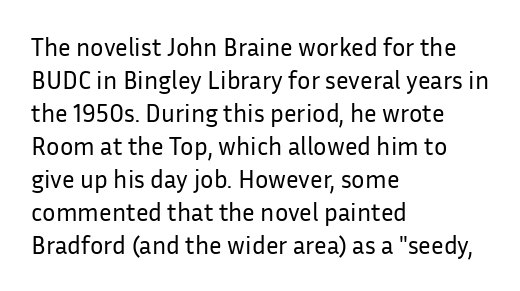
The image shows 25 px text type, upright; set left-aligned, normal line spacing (1.32x), normal letter spacing, not underlined.
